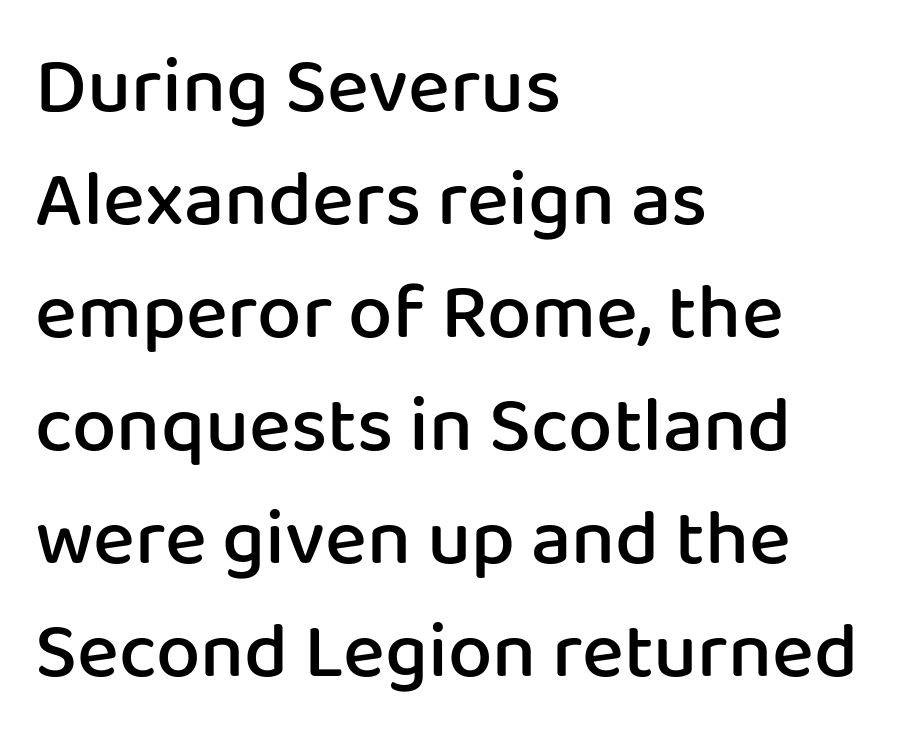
The image shows 79 px semibold sans-serif type, upright; set left-aligned, normal line spacing (1.43x), normal letter spacing, not underlined; low stroke contrast and a medium x-height.
